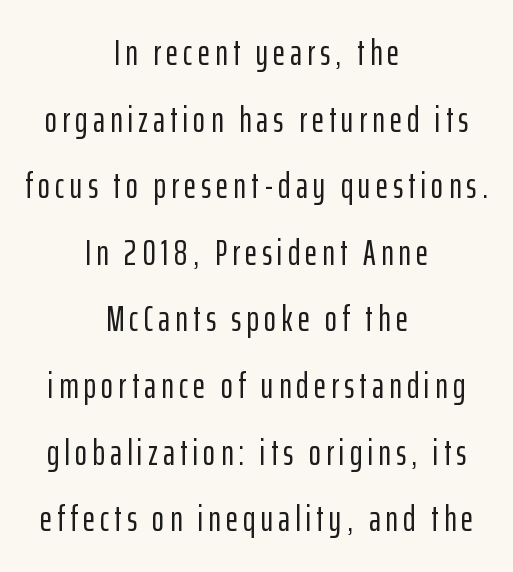
Q: Is the text italic (slanted)? A: No, it is upright.
Q: Is the typeface a serif or a sans-serif typeface? A: Sans-serif.
Q: Is the text underlined? A: No.
Q: How is the paragraph aligned? A: Centered.
Q: Width (condensed, normal, or wide)? A: Condensed.
Q: Stroke contrast? A: Low.
Q: x-height? A: Medium.
Q: Monospaced? A: No.
